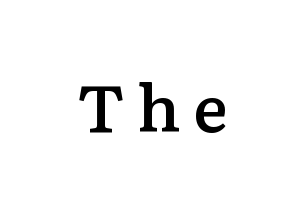
Q: Is the text bold? A: Semi-bold.
Q: Is the text italic (slanted)? A: No, it is upright.
Q: Is the typeface a serif or a sans-serif typeface? A: Serif.
Q: Is the text underlined? A: No.
Q: Width (condensed, normal, or wide)? A: Normal.
Q: Stroke contrast? A: Low.
Q: x-height? A: Medium.
Q: Monospaced? A: No.
